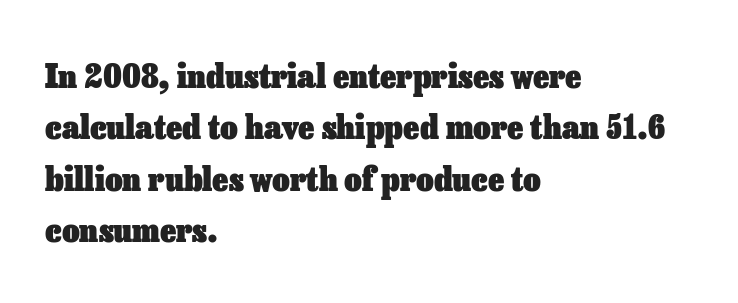
Q: Is the text bold? A: Yes.
Q: Is the text italic (slanted)? A: No, it is upright.
Q: Is the text underlined? A: No.
Q: How is the paragraph aligned? A: Left-aligned.
Q: Is the spacing between letters normal or unusually wide? A: Normal.
Q: Is the spacing between lines tight, normal or loose? A: Normal.
Q: Width (condensed, normal, or wide)? A: Normal.
Q: Stroke contrast? A: Low.
Q: x-height? A: Medium.
Q: Monospaced? A: No.
